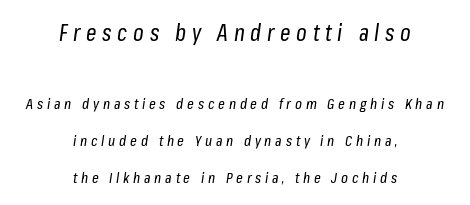
The image shows 23 px text type, italic (leaning right); set centered, loose line spacing (2.49x), unusually wide letter spacing (+0.25 em), not underlined; the first (top) block is 1.53x larger.
